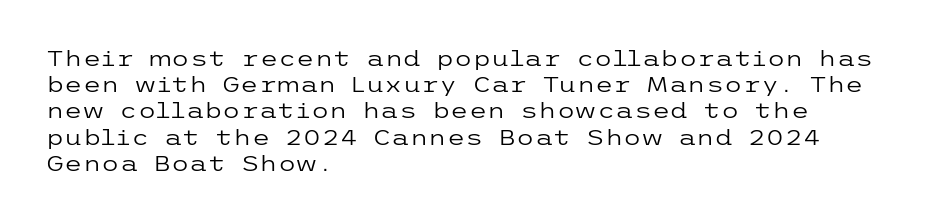
The image shows 21 px text type, upright; set left-aligned, normal line spacing (1.25x), normal letter spacing, not underlined.
